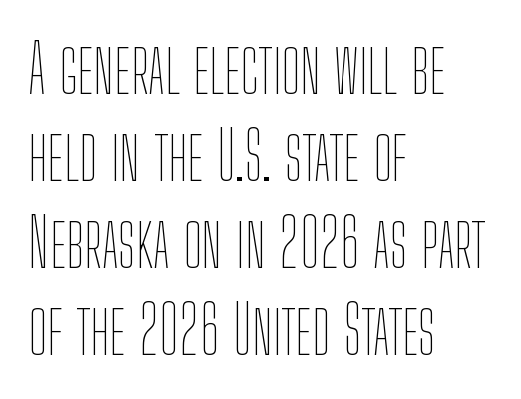
Q: Is the text bold? A: No.
Q: Is the text italic (slanted)? A: No, it is upright.
Q: Is the text underlined? A: No.
Q: How is the paragraph aligned? A: Left-aligned.
Q: Is the spacing between letters normal or unusually wide? A: Normal.
Q: Is the spacing between lines tight, normal or loose? A: Normal.
Q: Width (condensed, normal, or wide)? A: Condensed.
Q: Stroke contrast? A: Low.
Q: x-height? A: Medium.
Q: Monospaced? A: No.
